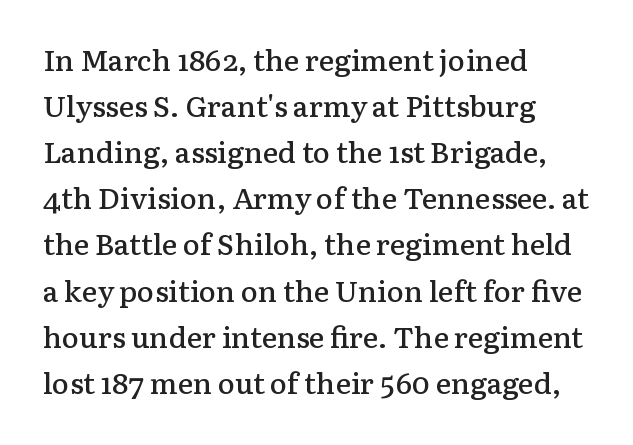
{"serif": "yes", "italic": "no", "bold": "semi", "weight": "semibold", "width": "normal", "stroke_contrast": "low", "x_height": "medium", "monospaced": "no", "underline": "no", "align": "left", "line_spacing": "normal", "line_spacing_ratio": 1.59, "letter_spacing": "normal", "letter_spacing_em": 0.0, "glyph_px": 29}
